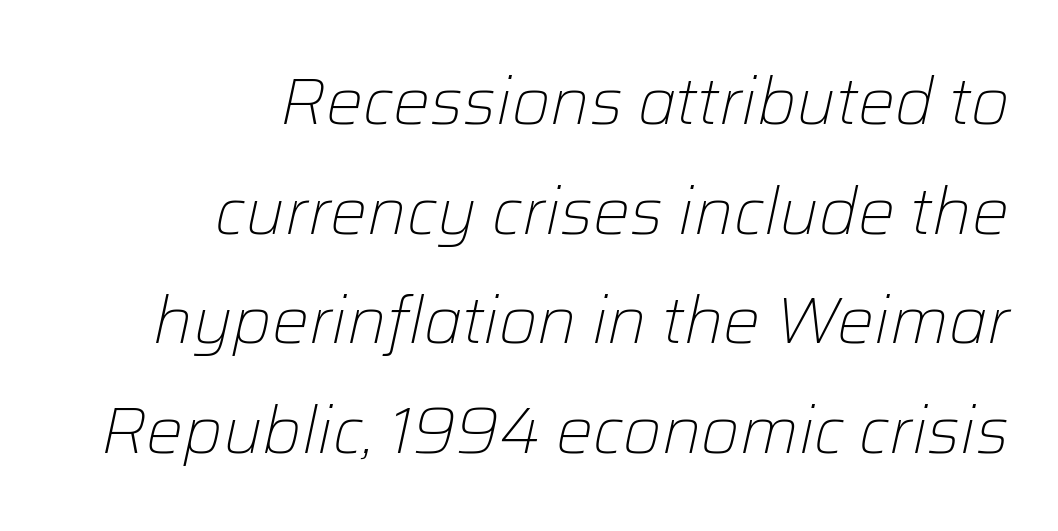
Q: Is the text bold? A: No.
Q: Is the text italic (slanted)? A: Yes, it leans right by about 12 degrees.
Q: Is the text underlined? A: No.
Q: How is the paragraph aligned? A: Right-aligned.
Q: Is the spacing between letters normal or unusually wide? A: Normal.
Q: Is the spacing between lines tight, normal or loose? A: Normal.
Q: Width (condensed, normal, or wide)? A: Normal.
Q: Stroke contrast? A: Low.
Q: x-height? A: Medium.
Q: Monospaced? A: No.
